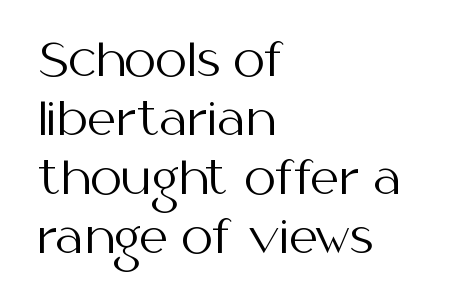
{"serif": "no", "italic": "no", "bold": "no", "weight": "regular", "width": "normal", "stroke_contrast": "medium", "x_height": "medium", "monospaced": "no", "underline": "no", "align": "left", "line_spacing": "normal", "line_spacing_ratio": 1.31, "letter_spacing": "normal", "letter_spacing_em": 0.0, "glyph_px": 45}
